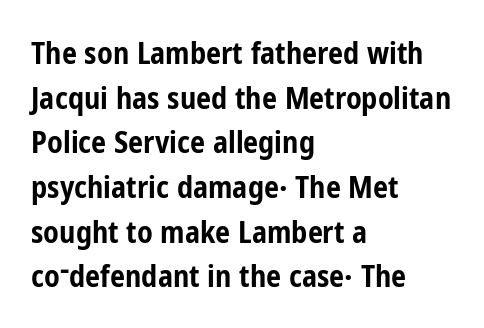
Type style note: lacks serifs. A typesetter would call this proportional, since set widths differ per character. Designer's note — italics off, roman on. Weight check: bold — yes, fully. This sample keeps an unexceptional amount of space between lines.
